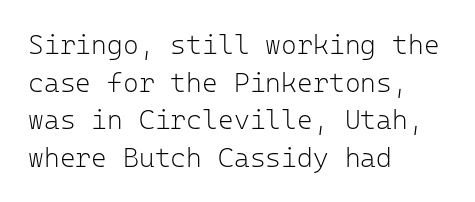
Q: Is the text bold? A: No.
Q: Is the text italic (slanted)? A: No, it is upright.
Q: Is the text underlined? A: No.
Q: How is the paragraph aligned? A: Left-aligned.
Q: Is the spacing between letters normal or unusually wide? A: Normal.
Q: Is the spacing between lines tight, normal or loose? A: Normal.
